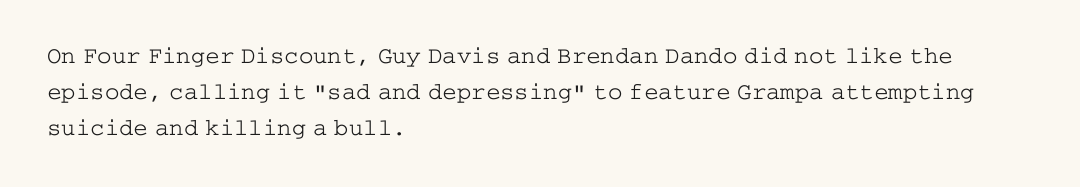
Q: Is the text bold? A: No.
Q: Is the text italic (slanted)? A: No, it is upright.
Q: Is the text underlined? A: No.
Q: How is the paragraph aligned? A: Left-aligned.
Q: Is the spacing between letters normal or unusually wide? A: Normal.
Q: Is the spacing between lines tight, normal or loose? A: Normal.
